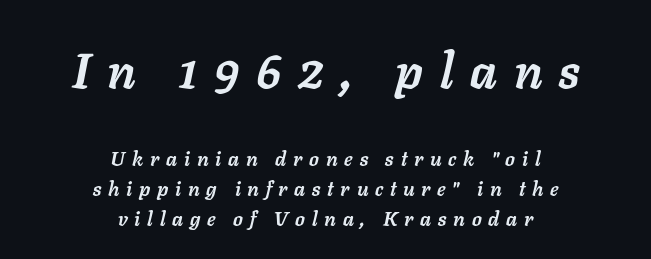
Q: Is the text bold? A: Yes.
Q: Is the text italic (slanted)? A: Yes, it leans right by about 11 degrees.
Q: Is the text underlined? A: No.
Q: How is the paragraph aligned? A: Centered.
Q: Is the spacing between letters normal or unusually wide? A: Unusually wide.
Q: Is the spacing between lines tight, normal or loose? A: Normal.
Q: Which block of text is set in a larger size, the first (top) or the second (bottom)? A: The first (top) one.
Q: Width (condensed, normal, or wide)? A: Normal.
Q: Stroke contrast? A: Low.
Q: x-height? A: Medium.
Q: Monospaced? A: No.
